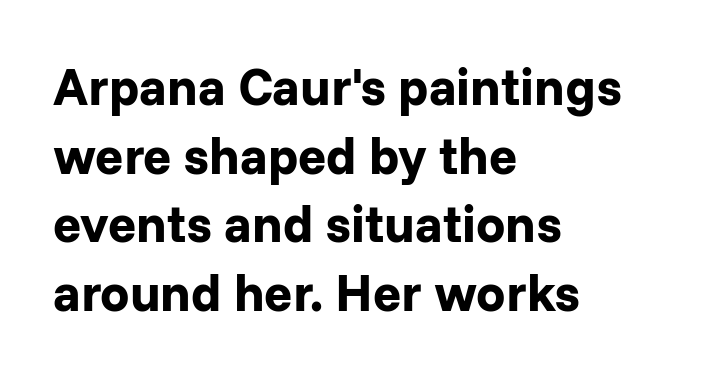
The image shows 52 px bold sans-serif type, upright; set left-aligned, normal line spacing (1.32x), normal letter spacing, not underlined; low stroke contrast and a medium x-height.
